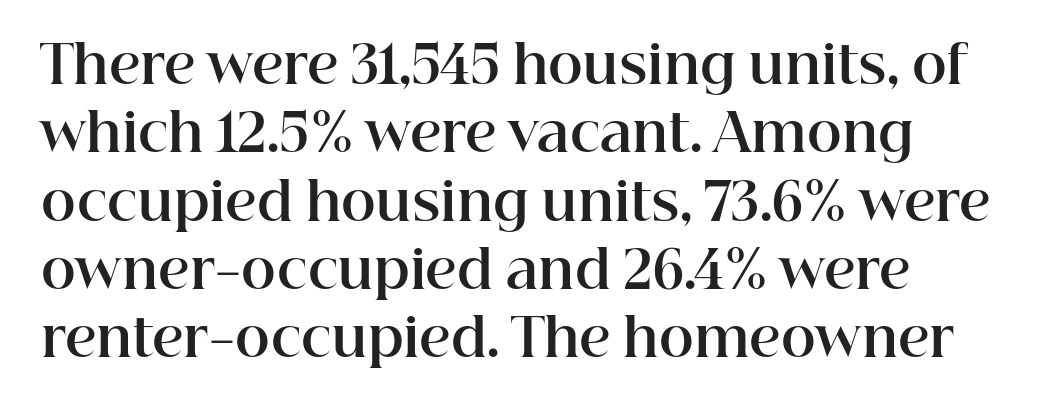
{"serif": "yes", "italic": "no", "bold": "yes", "weight": "bold", "width": "normal", "stroke_contrast": "high", "x_height": "medium", "monospaced": "no", "underline": "no", "align": "left", "line_spacing": "normal", "line_spacing_ratio": 1.29, "letter_spacing": "normal", "letter_spacing_em": 0.0, "glyph_px": 53}
